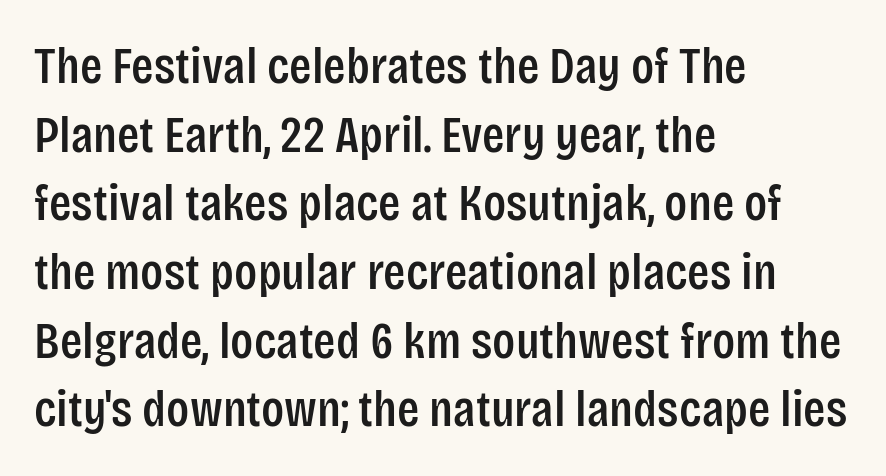
{"serif": "no", "italic": "no", "width": "condensed", "stroke_contrast": "low", "x_height": "large", "monospaced": "no", "underline": "no", "align": "left", "line_spacing": "normal", "line_spacing_ratio": 1.32, "letter_spacing": "normal", "letter_spacing_em": 0.0, "glyph_px": 52}
